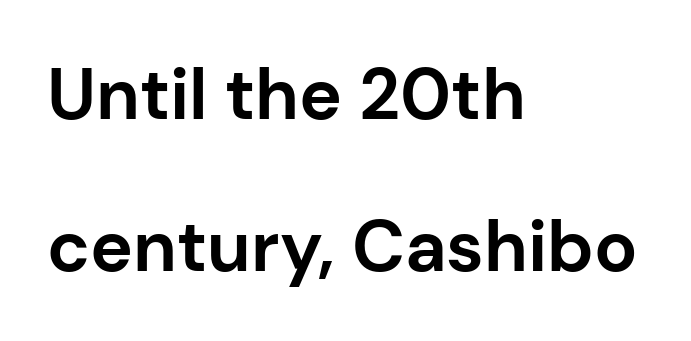
Looks like regular typesetting: each glyph gets only the width it needs. Every character sits straight up, as roman type does. Line beginnings align vertically; line endings do not. To sum up the face: it is a sans, with no serifs. Each glyph is drawn with heavy, bold strokes.
